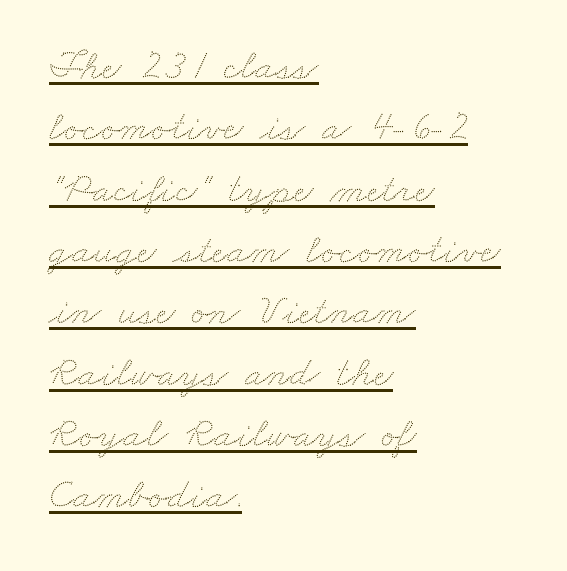
Q: Is the text underlined? A: Yes.
Q: How is the paragraph aligned? A: Left-aligned.
Q: Is the spacing between letters normal or unusually wide? A: Normal.
Q: Is the spacing between lines tight, normal or loose? A: Normal.
Q: Width (condensed, normal, or wide)? A: Wide.
Q: Stroke contrast? A: Low.
Q: x-height? A: Small.
Q: Monospaced? A: No.
